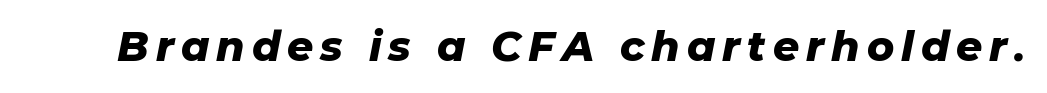
A typesetter would call this proportional, since set widths differ per character. A dark, heavy texture on the line: the type is bold. A typesetter would mark this as italic. Beneath every word, the page is bare.
